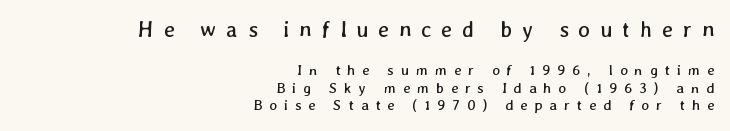
This rendering features lettering with no underline. The compositor pushed each line to the right boundary. The passage shown is not bold in any degree. Note: larger setting up top, smaller setting below. The horizontal fit of the characters is loose and conspicuously gappy.
